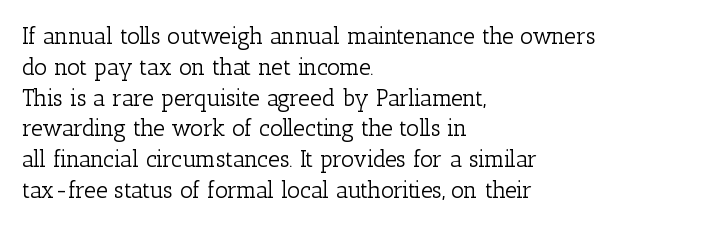
Descenders are the only things crossing below the line. The font sits on the lighter half of the weight spectrum, regular included. Does the copy run flush right? No — it runs flush left. Vertically, the passage feels balanced, rows spaced as you'd expect.
